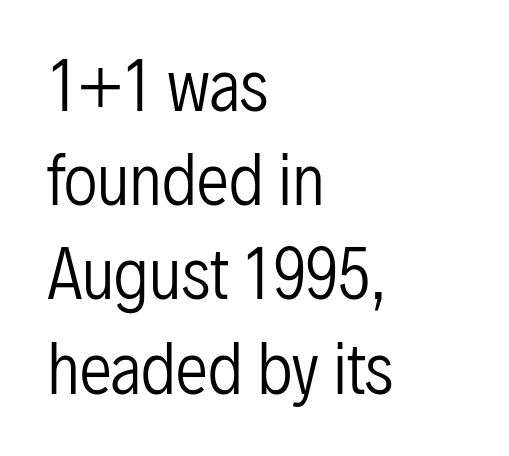
The image shows 65 px regular-weight, condensed sans-serif type, upright; set left-aligned, normal line spacing (1.45x), normal letter spacing, not underlined; low stroke contrast and a medium x-height.
